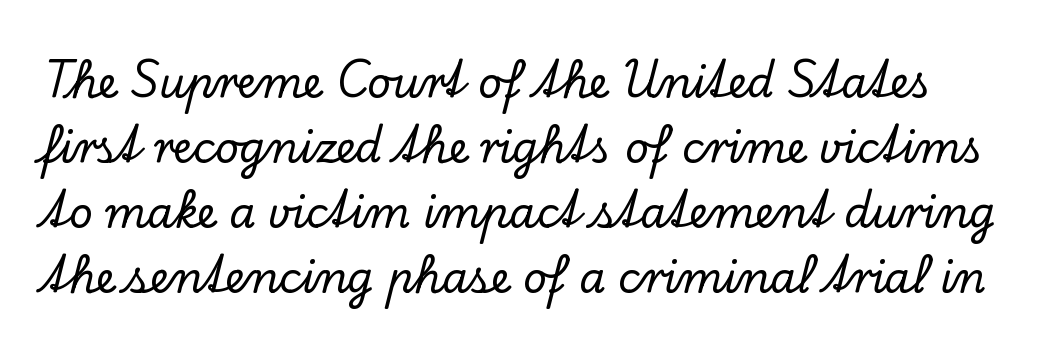
The image shows 42 px serif type; set normal line spacing (1.55x), normal letter spacing, not underlined; low stroke contrast and a small x-height.
